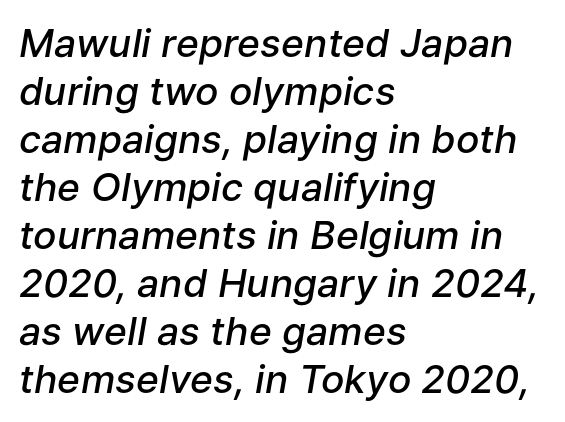
The image shows 39 px semibold type, italic (leaning right); set left-aligned, line spacing 1.23x, normal letter spacing, not underlined; low stroke contrast and a medium x-height.
